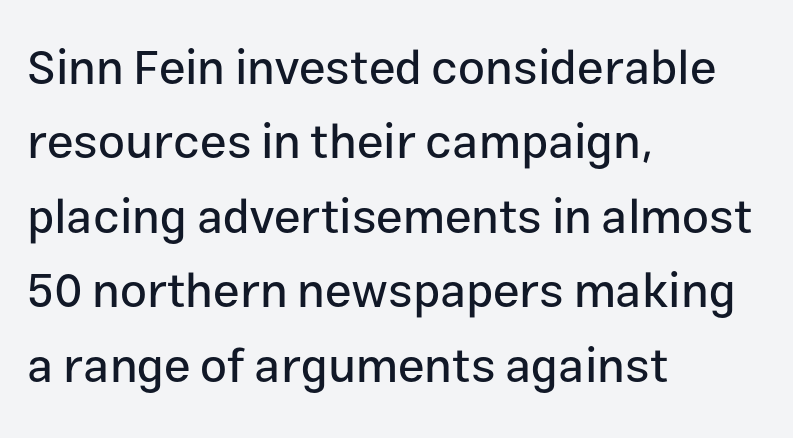
Q: Is the text italic (slanted)? A: No, it is upright.
Q: Is the typeface a serif or a sans-serif typeface? A: Sans-serif.
Q: Is the text underlined? A: No.
Q: How is the paragraph aligned? A: Left-aligned.
Q: Is the spacing between letters normal or unusually wide? A: Normal.
Q: Is the spacing between lines tight, normal or loose? A: Normal.
Q: Width (condensed, normal, or wide)? A: Normal.
Q: Stroke contrast? A: Low.
Q: x-height? A: Medium.
Q: Monospaced? A: No.
